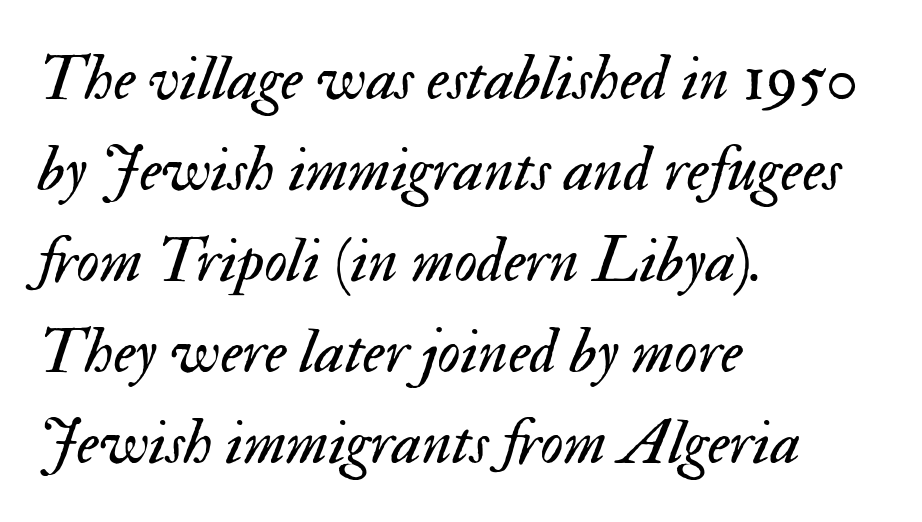
{"italic": "yes", "lean": "right", "slant_degrees": 17, "bold": "no", "weight": "regular", "width": "normal", "stroke_contrast": "medium", "x_height": "small", "monospaced": "no", "underline": "no", "align": "left", "line_spacing": "normal", "line_spacing_ratio": 1.42, "letter_spacing": "normal", "letter_spacing_em": 0.0, "glyph_px": 64}
